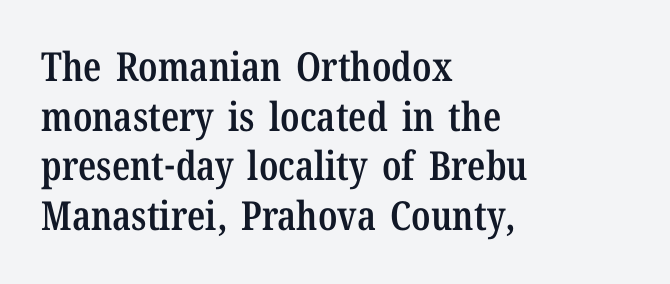
Q: Is the text bold? A: Semi-bold.
Q: Is the text italic (slanted)? A: No, it is upright.
Q: Is the typeface a serif or a sans-serif typeface? A: Serif.
Q: Is the text underlined? A: No.
Q: How is the paragraph aligned? A: Left-aligned.
Q: Is the spacing between letters normal or unusually wide? A: Normal.
Q: Width (condensed, normal, or wide)? A: Condensed.
Q: Stroke contrast? A: Low.
Q: x-height? A: Medium.
Q: Monospaced? A: No.
